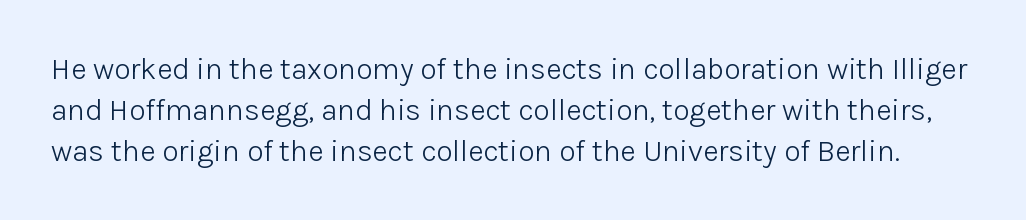
{"serif": "no", "italic": "no", "bold": "no", "weight": "light", "width": "normal", "stroke_contrast": "low", "x_height": "medium", "monospaced": "no", "underline": "no", "line_spacing": "normal", "line_spacing_ratio": 1.36, "letter_spacing": "normal", "letter_spacing_em": 0.0, "glyph_px": 30}
